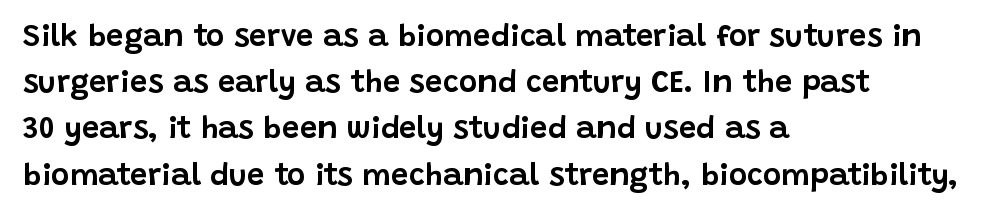
This rendering leaves character spacing at its baseline value. Note: no serifs on the glyphs. These lines were composed using upright roman letters. Here the designer chose a conventional face with non-uniform glyph widths. The glyphs are unaccompanied by any horizontal stroke below them. This sample keeps an unexceptional amount of space between lines.
